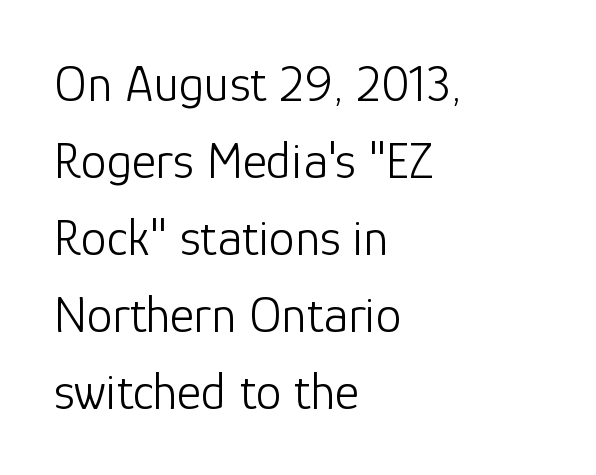
The image shows 52 px light sans-serif type, upright; set left-aligned, normal line spacing (1.48x), normal letter spacing, not underlined; low stroke contrast and a medium x-height.
